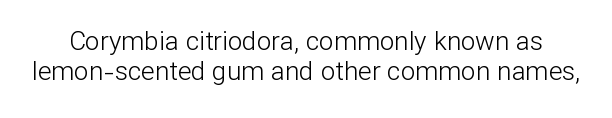
{"italic": "no", "bold": "no", "underline": "no", "line_spacing_ratio": 1.17, "letter_spacing": "normal", "letter_spacing_em": 0.0, "glyph_px": 26}
